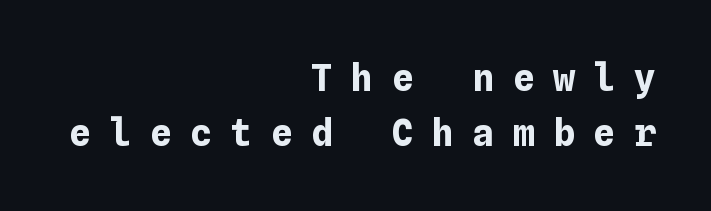
{"italic": "no", "bold": "yes", "weight": "bold", "width": "normal", "stroke_contrast": "low", "x_height": "medium", "underline": "no", "align": "right", "line_spacing": "normal", "line_spacing_ratio": 1.5, "letter_spacing": "wide", "letter_spacing_em": 0.49, "glyph_px": 37}
